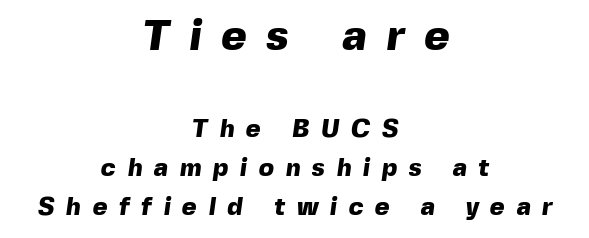
{"serif": "no", "bold": "yes", "weight": "heavy", "width": "normal", "x_height": "medium", "monospaced": "no", "underline": "no", "align": "center", "line_spacing": "normal", "line_spacing_ratio": 1.56, "letter_spacing": "wide", "letter_spacing_em": 0.47, "larger_block": "first", "size_ratio": 1.72, "glyph_px": 43}
